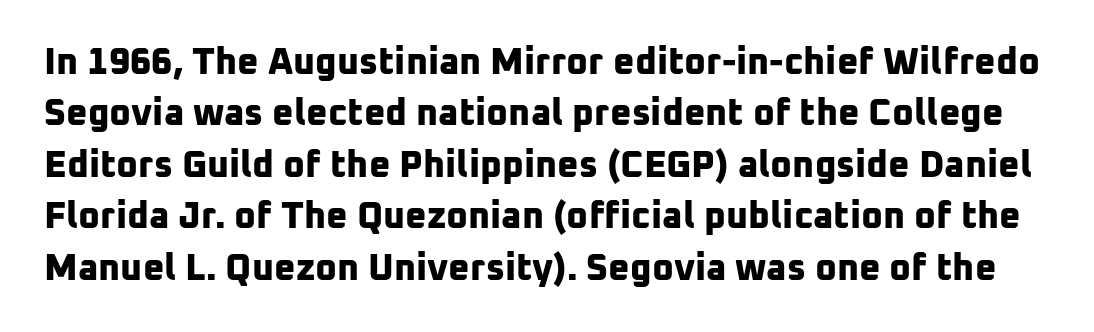
The image shows 37 px bold sans-serif type; set normal line spacing (1.39x), normal letter spacing, not underlined; low stroke contrast and a medium x-height.
